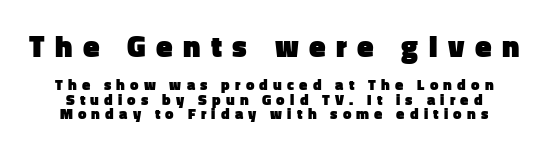
{"serif": "no", "italic": "no", "bold": "yes", "weight": "heavy", "width": "normal", "stroke_contrast": "low", "x_height": "medium", "monospaced": "no", "underline": "no", "align": "center", "line_spacing": "tight", "line_spacing_ratio": 0.97, "letter_spacing": "wide", "letter_spacing_em": 0.35, "larger_block": "first", "size_ratio": 2.0, "glyph_px": 30}
